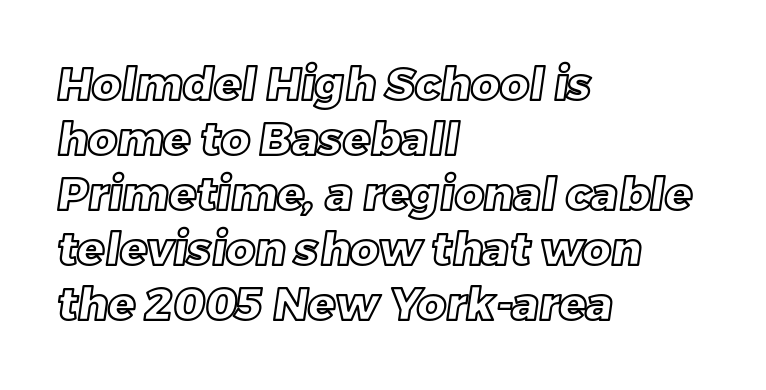
Q: Is the text underlined? A: No.
Q: How is the paragraph aligned? A: Left-aligned.
Q: Is the spacing between letters normal or unusually wide? A: Normal.
Q: Width (condensed, normal, or wide)? A: Normal.
Q: x-height? A: Large.
Q: Monospaced? A: No.
